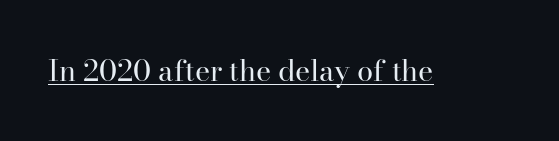
The image shows 29 px regular-weight serif type, upright; set normal letter spacing, underlined; high stroke contrast and a small x-height.
